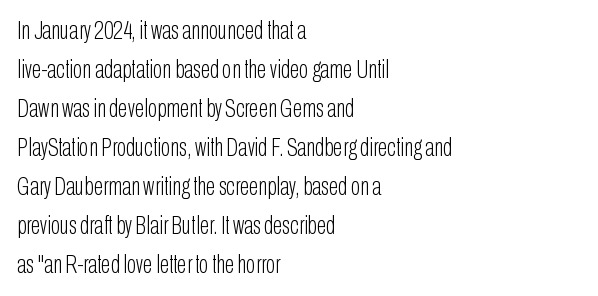
Q: Is the text bold? A: No.
Q: Is the text italic (slanted)? A: No, it is upright.
Q: Is the text underlined? A: No.
Q: How is the paragraph aligned? A: Left-aligned.
Q: Is the spacing between letters normal or unusually wide? A: Normal.
Q: Is the spacing between lines tight, normal or loose? A: Normal.
